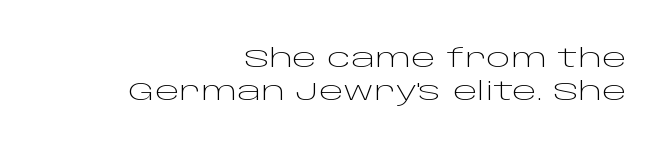
Stems here are at most as thick as an everyday book face. The ragged edge is on the left, which tells us the setting is flush right. There is no visible air inserted between adjacent glyphs. The zone under the glyphs is completely vacant. Whoever set this chose a conventional vertical rhythm.
